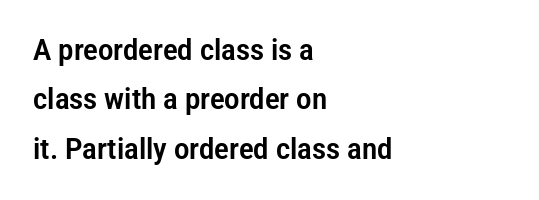
Q: Is the text italic (slanted)? A: No, it is upright.
Q: Is the typeface a serif or a sans-serif typeface? A: Sans-serif.
Q: Is the text underlined? A: No.
Q: How is the paragraph aligned? A: Left-aligned.
Q: Is the spacing between letters normal or unusually wide? A: Normal.
Q: Is the spacing between lines tight, normal or loose? A: Normal.
Q: Width (condensed, normal, or wide)? A: Condensed.
Q: Stroke contrast? A: Low.
Q: x-height? A: Medium.
Q: Monospaced? A: No.
